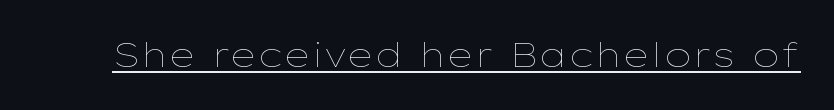
The letters advance in unequal steps, a hallmark of proportional type. Upright lettering throughout. The passage shown has conventional tracking throughout. What decoration does the sample have? An underline. The weight would be labelled regular, book, light, or lighter still.
